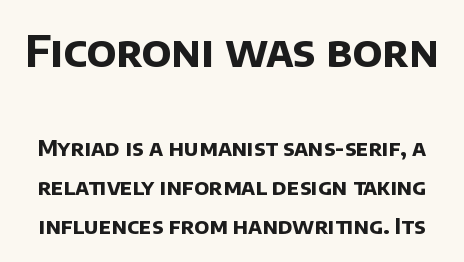
Q: Is the text bold? A: Yes.
Q: Is the typeface a serif or a sans-serif typeface? A: Sans-serif.
Q: Is the text underlined? A: No.
Q: Is the spacing between letters normal or unusually wide? A: Normal.
Q: Which block of text is set in a larger size, the first (top) or the second (bottom)? A: The first (top) one.
Q: Width (condensed, normal, or wide)? A: Normal.
Q: Stroke contrast? A: Low.
Q: x-height? A: Large.
Q: Monospaced? A: No.
